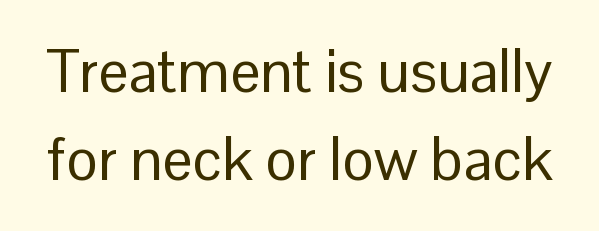
{"serif": "no", "italic": "no", "bold": "no", "weight": "regular", "width": "normal", "stroke_contrast": "low", "x_height": "medium", "monospaced": "no", "underline": "no", "line_spacing": "normal", "line_spacing_ratio": 1.47, "letter_spacing": "normal", "letter_spacing_em": 0.0, "glyph_px": 60}
